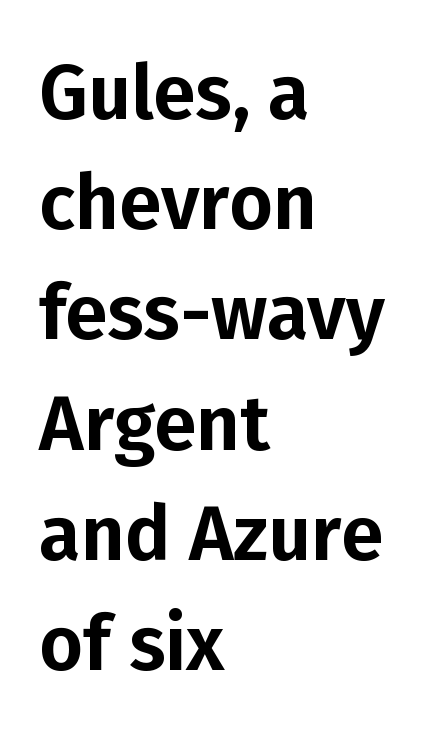
Does the type have serifs? No, each stem ends abruptly. Is this a fixed-width face? No — the glyphs have proportional, varying widths. These lines stack with their left ends in a neat column. The zone under the glyphs is completely vacant.
